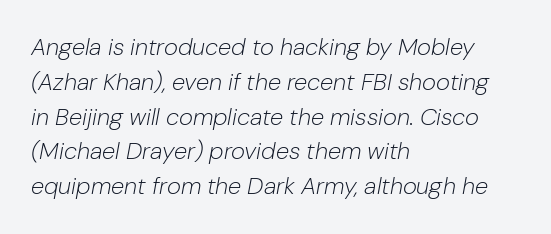
Q: Is the text bold? A: No.
Q: Is the text italic (slanted)? A: Yes, it leans right by about 10 degrees.
Q: Is the text underlined? A: No.
Q: How is the paragraph aligned? A: Left-aligned.
Q: Is the spacing between letters normal or unusually wide? A: Normal.
Q: Is the spacing between lines tight, normal or loose? A: Normal.
